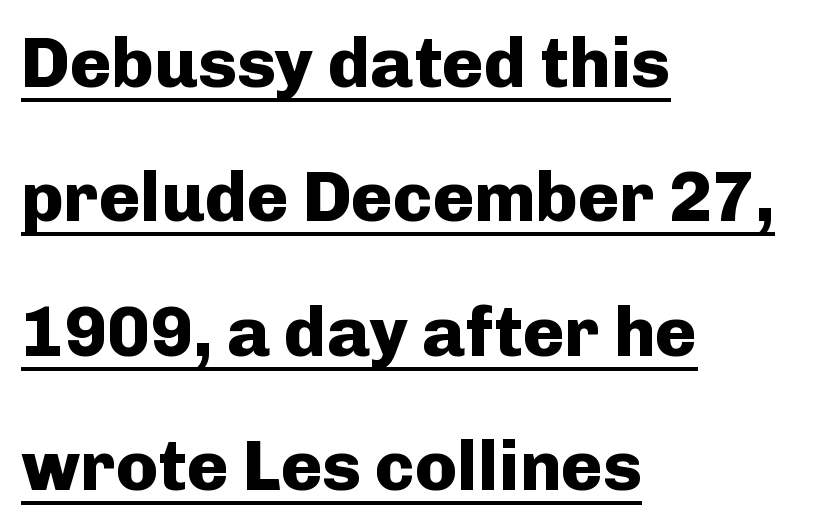
Notice how a bar underscores the lettering throughout. The letters stand upright; this is a roman face. Summary of vertical rhythm: relaxed, with wide interline spacing. A dark, heavy texture on the line: the type is bold.
